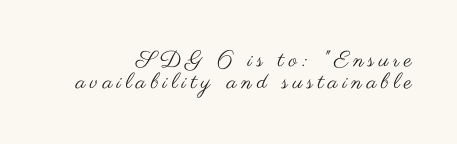
{"bold": "no", "underline": "no", "align": "right", "line_spacing": "tight", "line_spacing_ratio": 1.01, "letter_spacing": "wide", "letter_spacing_em": 0.21, "glyph_px": 22}
